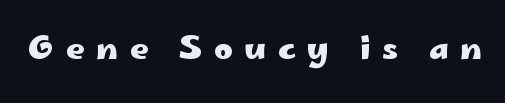
Think of a printed novel: that variable character pitch is what you see here. Unmarked baselines from the first word to the last. The typography opts for an upright posture over an oblique one. The type is letterspaced generously, with wide tracking. You'd pick this weight for a headline — it's a proper bold. To sum up the face: it is a sans, with no serifs.
